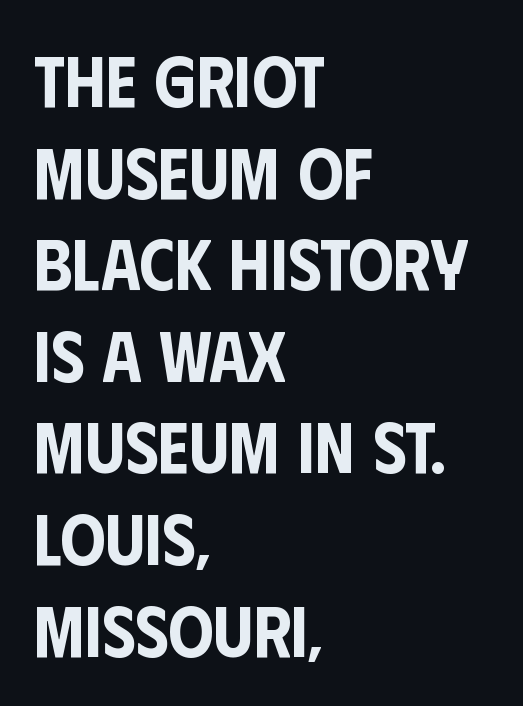
The image shows 71 px condensed sans-serif type, upright; set left-aligned, normal line spacing (1.29x), normal letter spacing, not underlined; low stroke contrast and a large x-height.
